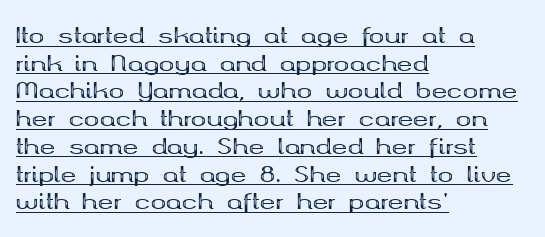
The image shows 21 px bold type, upright; set left-aligned, normal line spacing (1.32x), normal letter spacing, underlined.
